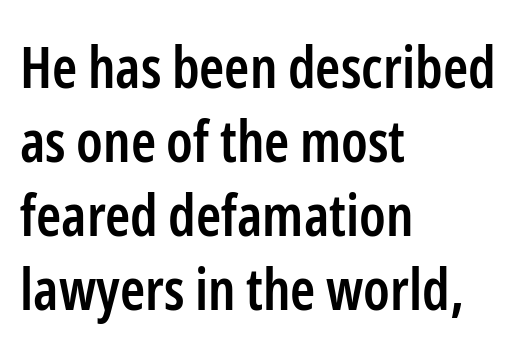
The image shows 57 px semibold, condensed sans-serif type, upright; set left-aligned, normal line spacing (1.3x), normal letter spacing, not underlined; low stroke contrast and a medium x-height.
